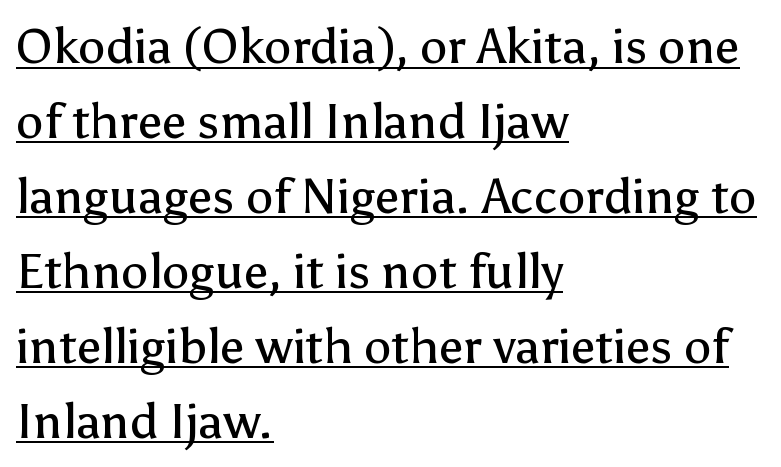
{"serif": "no", "italic": "no", "bold": "no", "weight": "regular", "width": "normal", "stroke_contrast": "low", "x_height": "medium", "monospaced": "no", "underline": "yes", "align": "left", "line_spacing": "normal", "line_spacing_ratio": 1.53, "letter_spacing": "normal", "letter_spacing_em": 0.0, "glyph_px": 49}
